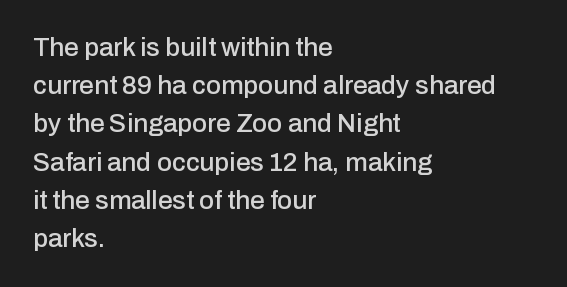
{"italic": "no", "underline": "no", "align": "left", "line_spacing": "normal", "line_spacing_ratio": 1.47, "letter_spacing": "normal", "letter_spacing_em": 0.0, "glyph_px": 26}
